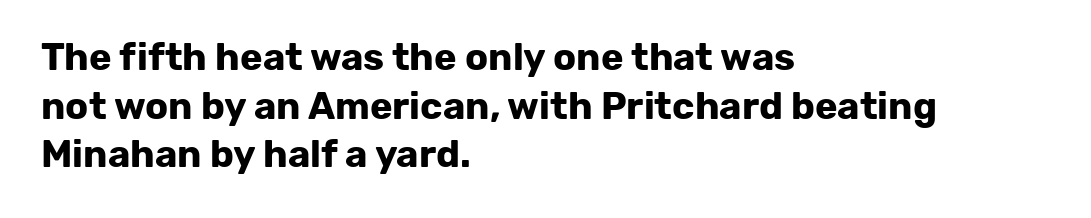
{"serif": "no", "italic": "no", "bold": "yes", "weight": "bold", "width": "normal", "stroke_contrast": "low", "x_height": "medium", "monospaced": "no", "underline": "no", "align": "left", "line_spacing": "normal", "line_spacing_ratio": 1.28, "letter_spacing": "normal", "letter_spacing_em": 0.0, "glyph_px": 38}
